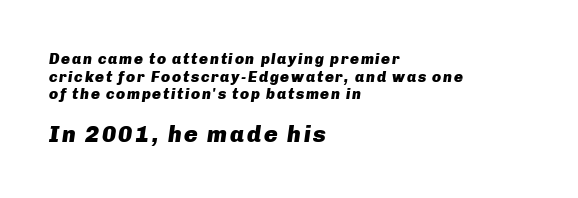
Q: Is the text bold? A: Yes.
Q: Is the text italic (slanted)? A: Yes, it leans right by about 8 degrees.
Q: Is the text underlined? A: No.
Q: How is the paragraph aligned? A: Left-aligned.
Q: Which block of text is set in a larger size, the first (top) or the second (bottom)? A: The second (bottom) one.
